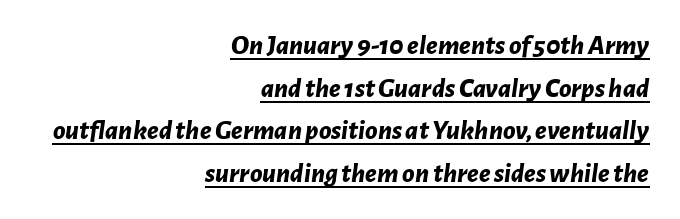
The image shows 28 px bold type, italic (leaning right); set right-aligned, normal line spacing (1.52x), normal letter spacing, underlined; low stroke contrast and a medium x-height.
